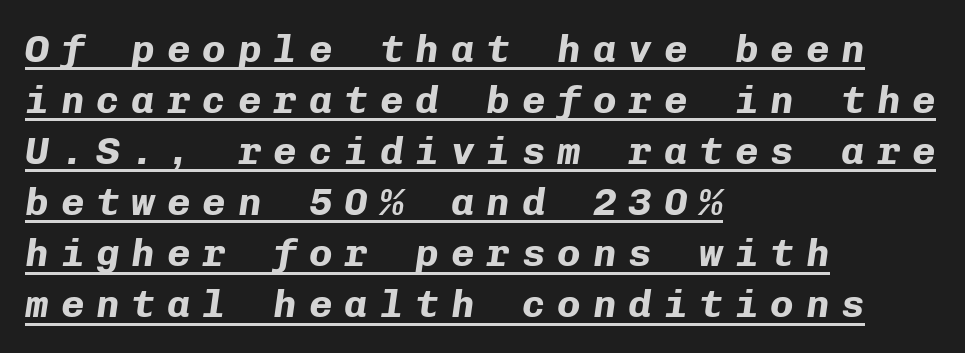
The typesetting leans heavy: a genuine bold. Think of a typewriter: that constant character pitch is what you see here. Every word sits above its own underline. Every row of glyphs begins at an identical x-position on the left. The rendering uses a moderate line-height, typical for paragraphs. You can tell it's italic because the verticals aren't actually vertical.
